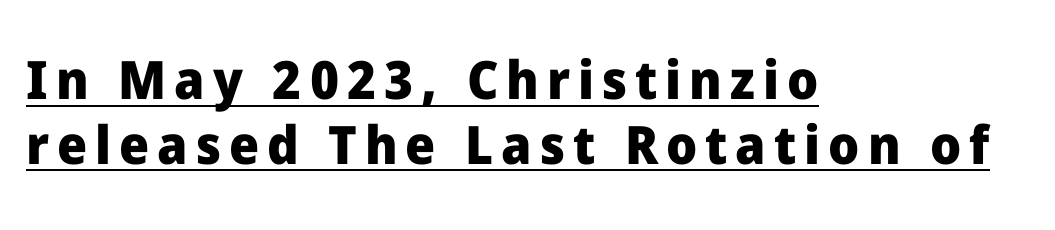
The image shows 53 px heavy sans-serif type, upright; set left-aligned, line spacing 1.22x, underlined; low stroke contrast and a medium x-height.
